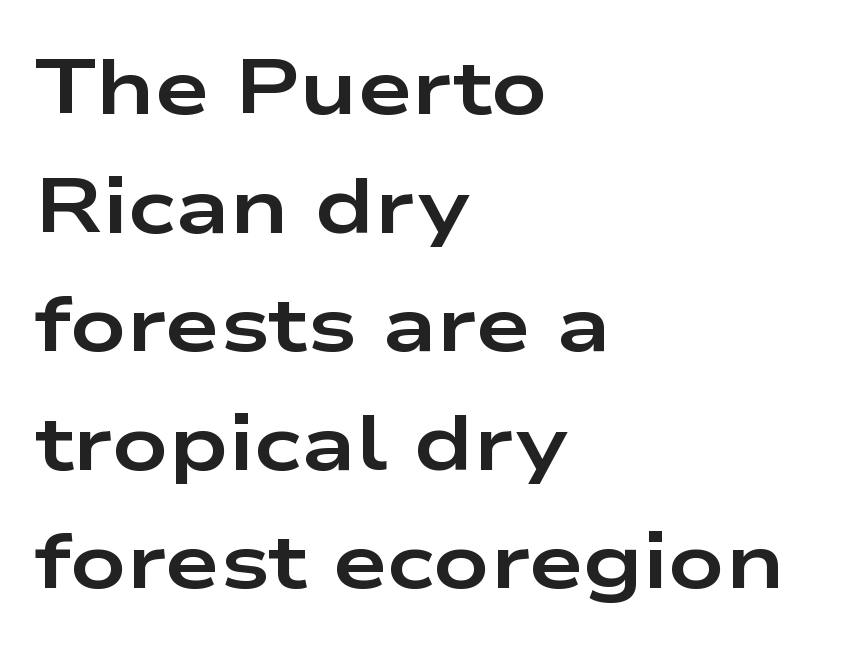
Q: Is the text bold? A: Yes.
Q: Is the text italic (slanted)? A: No, it is upright.
Q: Is the typeface a serif or a sans-serif typeface? A: Sans-serif.
Q: Is the text underlined? A: No.
Q: How is the paragraph aligned? A: Left-aligned.
Q: Is the spacing between letters normal or unusually wide? A: Normal.
Q: Is the spacing between lines tight, normal or loose? A: Normal.
Q: Width (condensed, normal, or wide)? A: Wide.
Q: Stroke contrast? A: Low.
Q: x-height? A: Medium.
Q: Monospaced? A: No.
